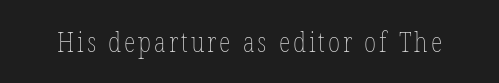
Q: Is the text bold? A: No.
Q: Is the text italic (slanted)? A: No, it is upright.
Q: Is the text underlined? A: No.
